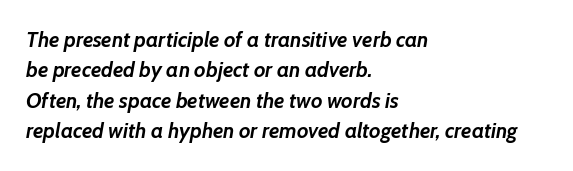
The image shows 21 px bold type, italic (leaning right); set left-aligned, normal line spacing (1.45x), normal letter spacing, not underlined.
